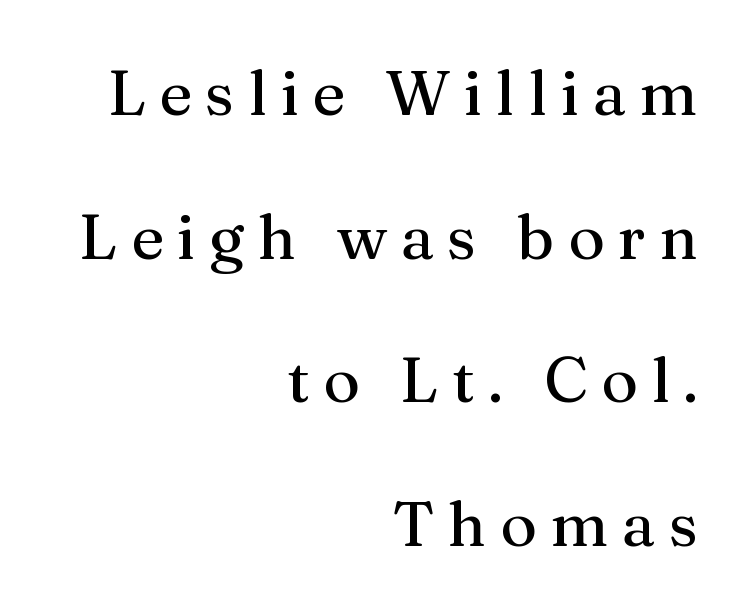
Q: Is the text italic (slanted)? A: No, it is upright.
Q: Is the typeface a serif or a sans-serif typeface? A: Serif.
Q: Is the text underlined? A: No.
Q: How is the paragraph aligned? A: Right-aligned.
Q: Is the spacing between letters normal or unusually wide? A: Unusually wide.
Q: Is the spacing between lines tight, normal or loose? A: Loose.
Q: Width (condensed, normal, or wide)? A: Normal.
Q: Stroke contrast? A: Medium.
Q: x-height? A: Medium.
Q: Monospaced? A: No.
